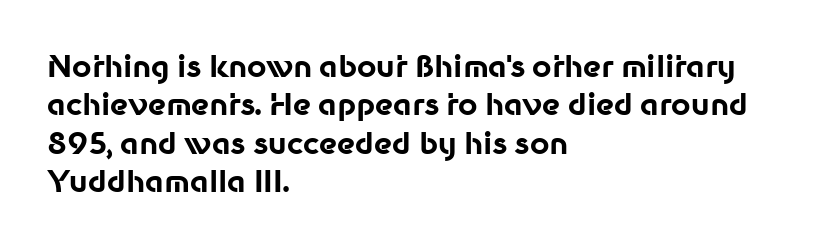
The image shows 30 px bold sans-serif type, upright; set left-aligned, normal line spacing (1.28x), normal letter spacing, not underlined; low stroke contrast and a medium x-height.
